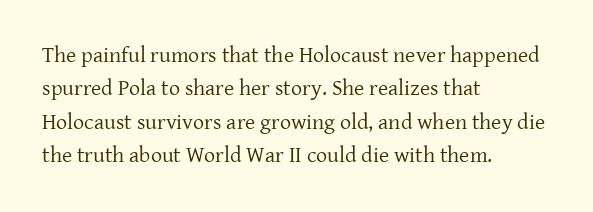
{"italic": "no", "bold": "no", "underline": "no", "align": "left", "line_spacing": "normal", "line_spacing_ratio": 1.52, "letter_spacing": "normal", "letter_spacing_em": 0.0, "glyph_px": 22}
